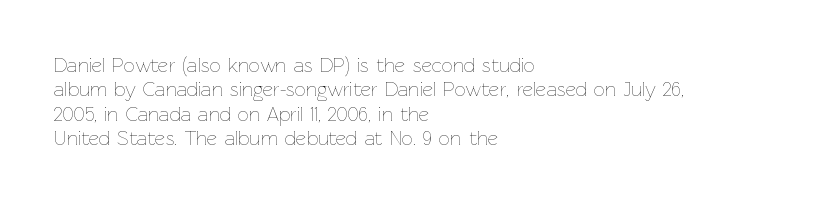
The image shows 20 px text type, upright; set left-aligned, line spacing 1.22x, normal letter spacing, not underlined.
